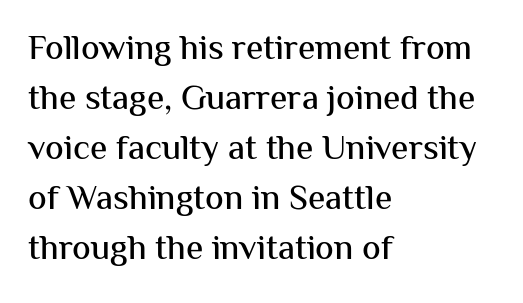
{"serif": "no", "italic": "no", "width": "normal", "stroke_contrast": "medium", "x_height": "medium", "monospaced": "no", "underline": "no", "align": "left", "line_spacing": "normal", "line_spacing_ratio": 1.43, "letter_spacing": "normal", "letter_spacing_em": 0.0, "glyph_px": 35}
